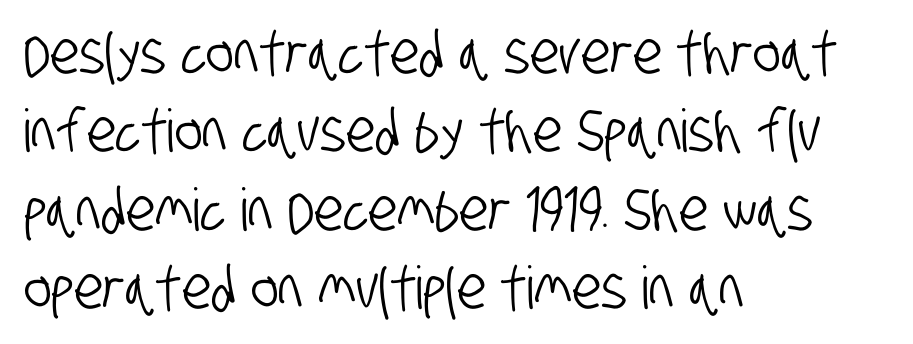
The image shows 59 px condensed sans-serif type; set left-aligned, normal line spacing (1.33x), normal letter spacing, not underlined; low stroke contrast and a large x-height.
